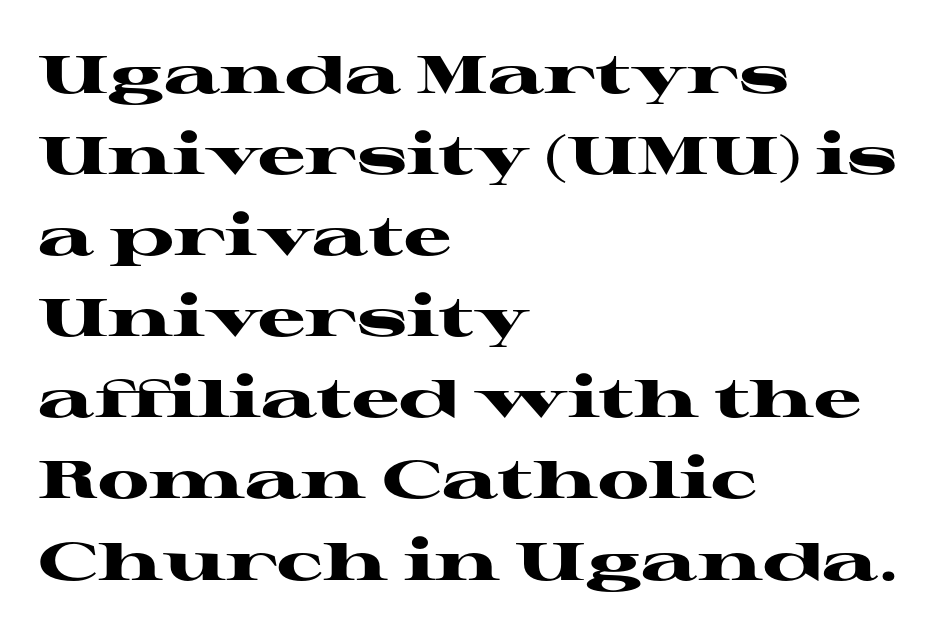
{"serif": "yes", "italic": "no", "bold": "yes", "weight": "heavy", "width": "wide", "stroke_contrast": "high", "x_height": "medium", "monospaced": "no", "underline": "no", "align": "left", "line_spacing": "normal", "line_spacing_ratio": 1.53, "letter_spacing": "normal", "letter_spacing_em": 0.0, "glyph_px": 53}
